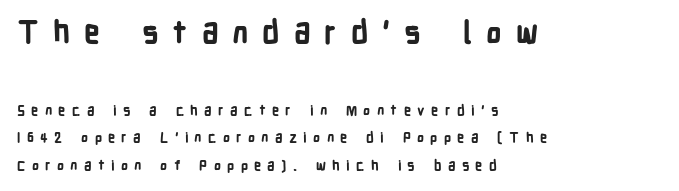
The image shows 31 px bold, condensed sans-serif type, upright; set left-aligned, loose line spacing (1.97x), unusually wide letter spacing (+0.45 em), not underlined; the first (top) block is 2.21x larger; low stroke contrast and a medium x-height.
